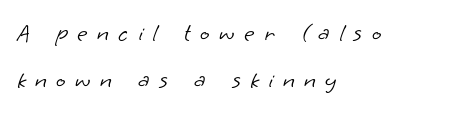
The image shows 25 px text type; set left-aligned, line spacing 1.89x, unusually wide letter spacing (+0.38 em), not underlined.
